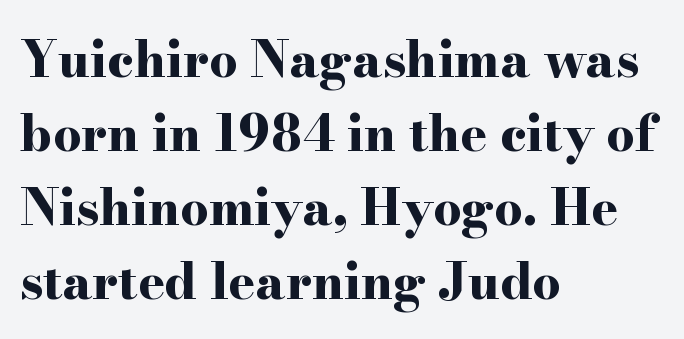
Q: Is the text bold? A: Yes.
Q: Is the text italic (slanted)? A: No, it is upright.
Q: Is the typeface a serif or a sans-serif typeface? A: Serif.
Q: Is the text underlined? A: No.
Q: How is the paragraph aligned? A: Left-aligned.
Q: Is the spacing between letters normal or unusually wide? A: Normal.
Q: Is the spacing between lines tight, normal or loose? A: Normal.
Q: Width (condensed, normal, or wide)? A: Wide.
Q: Stroke contrast? A: High.
Q: x-height? A: Small.
Q: Monospaced? A: No.
